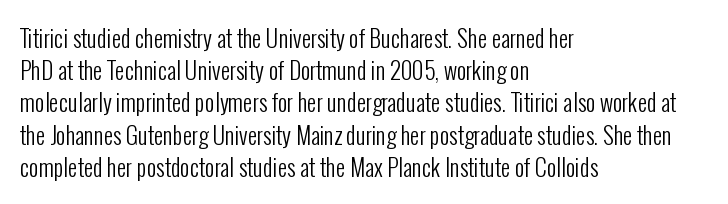
The image shows 23 px text type, upright; set left-aligned, normal line spacing (1.4x), normal letter spacing, not underlined.
